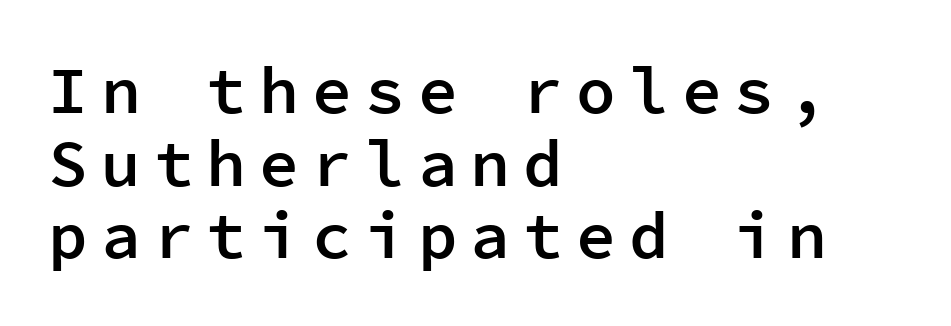
The image shows 66 px semibold sans-serif type, upright, monospaced; set left-aligned, tight line spacing (1.1x), unusually wide letter spacing (+0.2 em), not underlined; low stroke contrast and a medium x-height.
